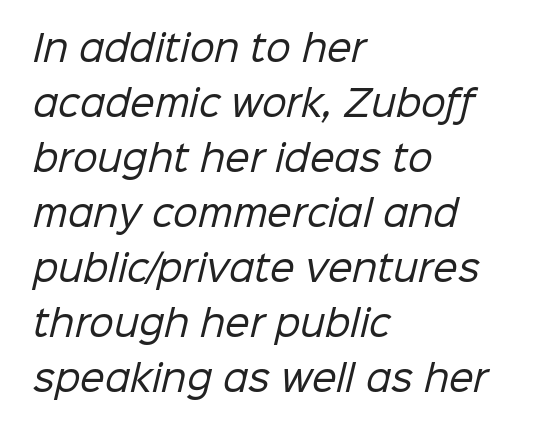
The image shows 35 px regular-weight sans-serif type; set left-aligned, normal line spacing (1.57x), normal letter spacing, not underlined; low stroke contrast and a medium x-height.
